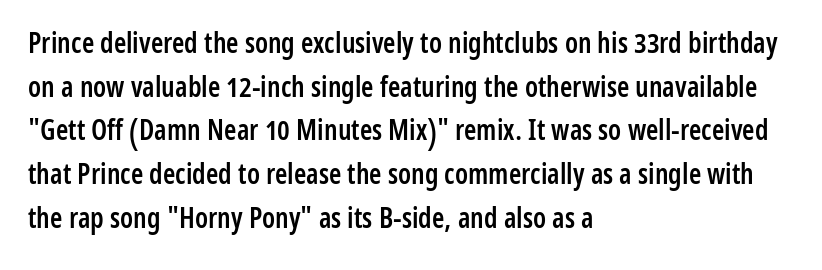
The image shows 28 px semibold, condensed sans-serif type, upright; set left-aligned, normal line spacing (1.56x), normal letter spacing, not underlined; low stroke contrast and a medium x-height.
